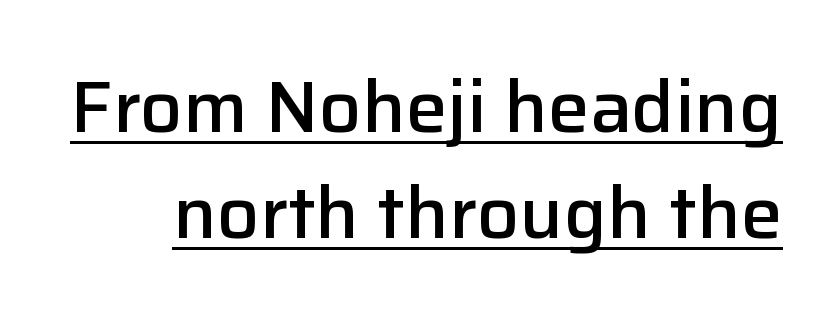
{"serif": "no", "italic": "no", "bold": "semi", "weight": "semibold", "width": "normal", "stroke_contrast": "low", "x_height": "medium", "monospaced": "no", "underline": "yes", "line_spacing": "normal", "line_spacing_ratio": 1.43, "letter_spacing": "normal", "letter_spacing_em": 0.0, "glyph_px": 74}
